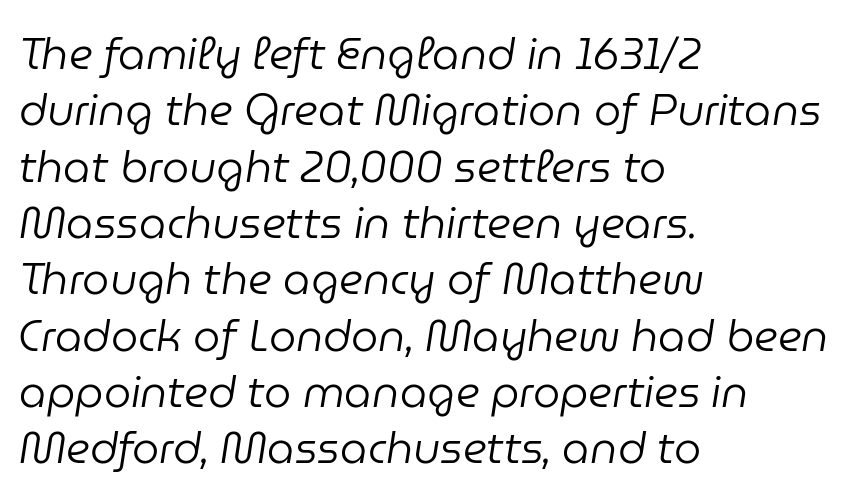
The image shows 43 px regular-weight type, italic (leaning right); set left-aligned, normal line spacing (1.31x), normal letter spacing, not underlined; low stroke contrast and a medium x-height.
